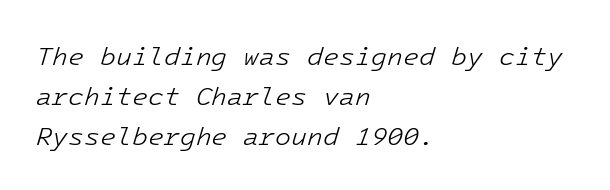
{"italic": "yes", "lean": "right", "slant_degrees": 16, "bold": "no", "underline": "no", "align": "left", "line_spacing": "normal", "line_spacing_ratio": 1.54, "letter_spacing": "normal", "letter_spacing_em": 0.0, "glyph_px": 26}
